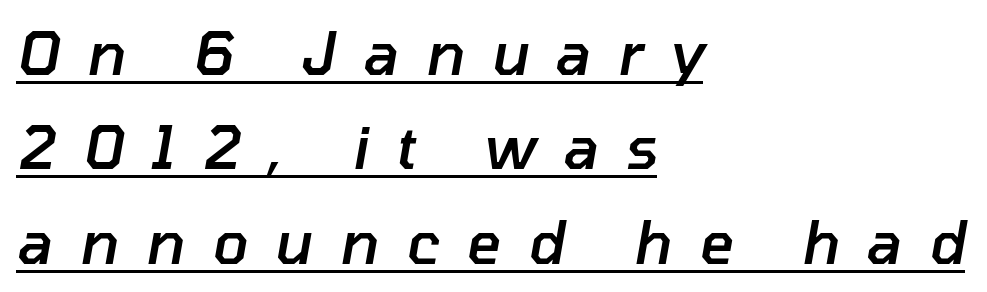
The image shows 59 px semibold type, italic (leaning right); set left-aligned, normal line spacing (1.6x), unusually wide letter spacing (+0.46 em), underlined; low stroke contrast and a medium x-height.
